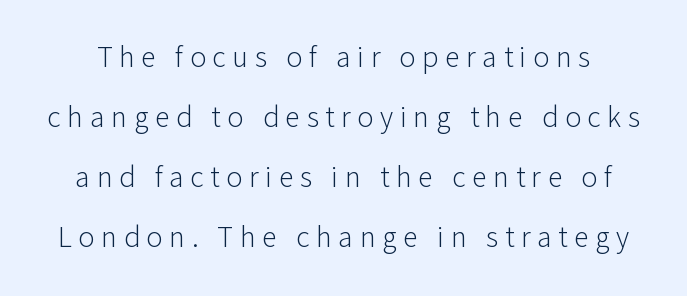
Q: Is the text bold? A: No.
Q: Is the text italic (slanted)? A: No, it is upright.
Q: Is the typeface a serif or a sans-serif typeface? A: Sans-serif.
Q: Is the text underlined? A: No.
Q: Is the spacing between letters normal or unusually wide? A: Unusually wide.
Q: Is the spacing between lines tight, normal or loose? A: Loose.
Q: Width (condensed, normal, or wide)? A: Normal.
Q: Stroke contrast? A: Low.
Q: x-height? A: Medium.
Q: Monospaced? A: No.
